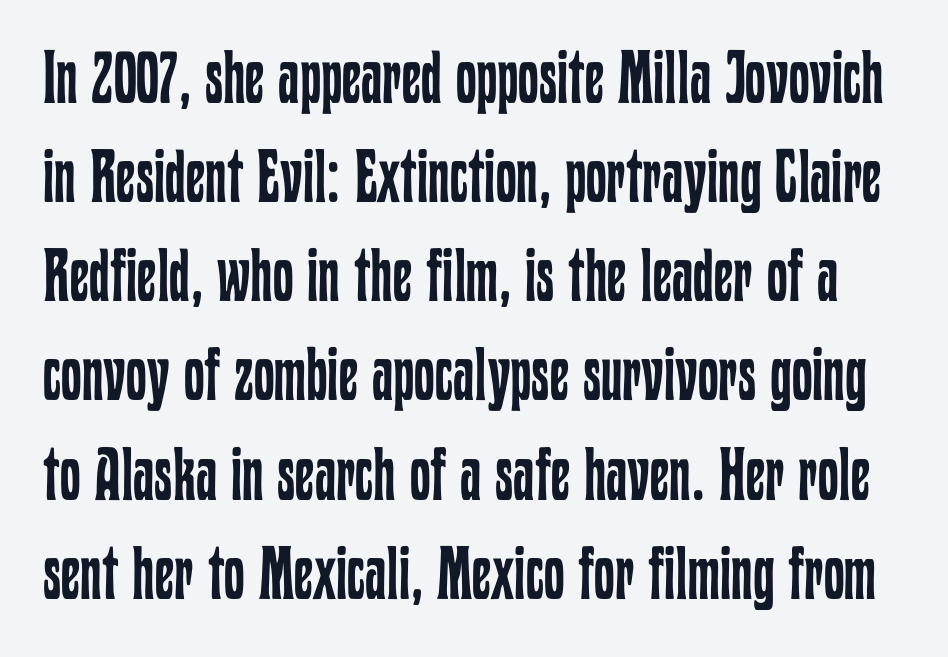
The image shows 74 px regular-weight, condensed type, upright; set normal line spacing (1.34x), normal letter spacing, not underlined; low stroke contrast and a medium x-height.
